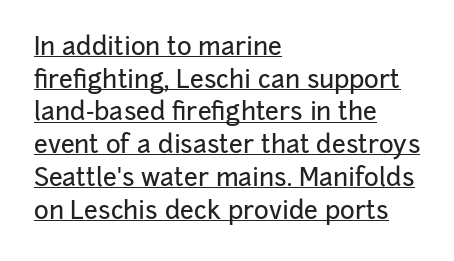
The paragraph shown leans on its left margin. Each line of the rendering has a horizontal stroke beneath the glyphs. Rows of type keep a routine distance in the vertical direction. The font's upright variant was chosen for this text.
